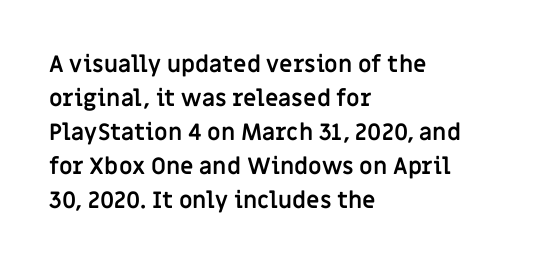
{"italic": "no", "bold": "yes", "underline": "no", "align": "left", "line_spacing": "normal", "line_spacing_ratio": 1.48, "letter_spacing": "normal", "letter_spacing_em": 0.0, "glyph_px": 23}
